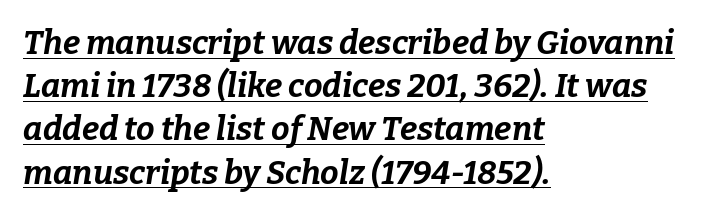
The image shows 33 px bold type, italic (leaning right); set left-aligned, normal line spacing (1.31x), normal letter spacing, underlined; low stroke contrast and a medium x-height.
